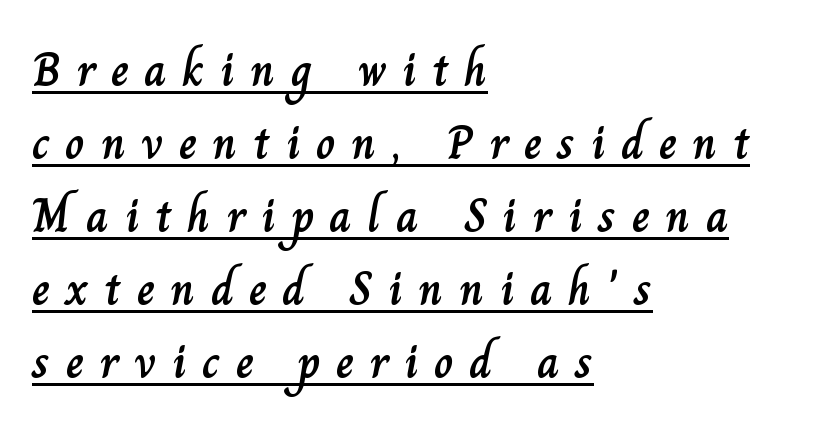
The image shows 48 px text type; set left-aligned, normal line spacing (1.52x), unusually wide letter spacing (+0.33 em), underlined; low stroke contrast and a small x-height.
